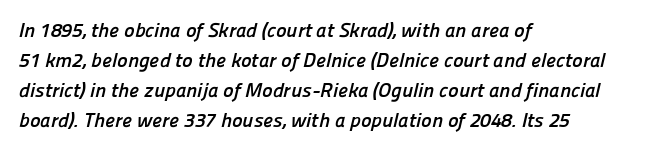
Q: Is the text bold? A: Yes.
Q: Is the text underlined? A: No.
Q: How is the paragraph aligned? A: Left-aligned.
Q: Is the spacing between letters normal or unusually wide? A: Normal.
Q: Is the spacing between lines tight, normal or loose? A: Normal.
